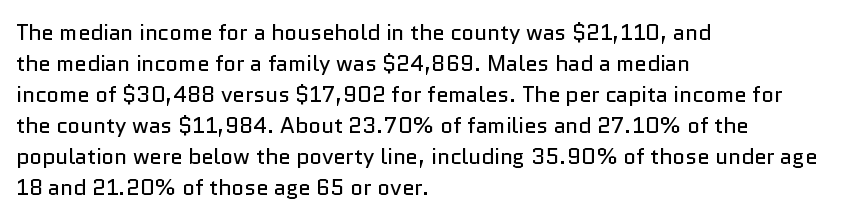
The words here are not underlined. Default kerning and tracking; the words read as compact shapes. The paragraph shown leans on its left margin. Posture: straight, roman, zero tilt. Vertical stems look standard width or narrower in stroke. Vertical spacing — default.
